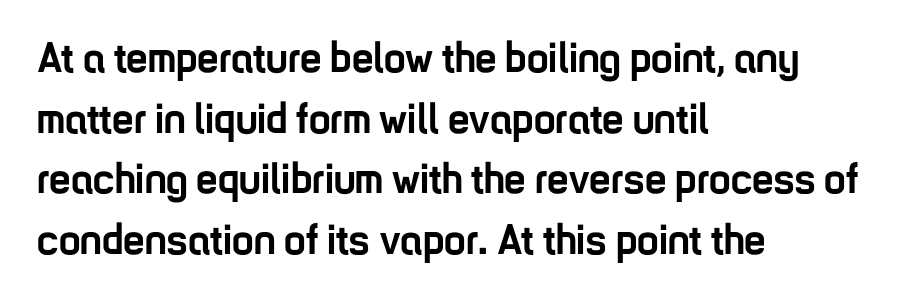
{"serif": "no", "italic": "no", "bold": "yes", "weight": "semibold", "width": "condensed", "stroke_contrast": "low", "x_height": "medium", "monospaced": "no", "underline": "no", "align": "left", "line_spacing": "normal", "line_spacing_ratio": 1.41, "letter_spacing": "normal", "letter_spacing_em": 0.0, "glyph_px": 43}
